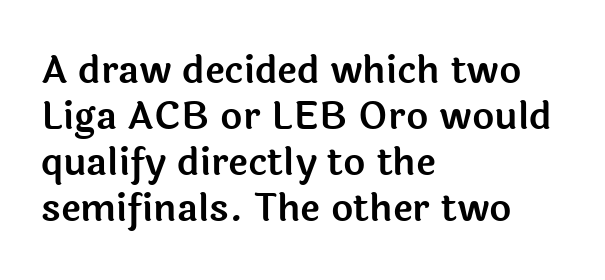
Nobody drew a line under any word here. Think of a printed novel: that variable character pitch is what you see here. This is the regular roman posture of the typeface. The passage shown has conventional tracking throughout. Typeset ragged right — the left edge is the straight one. The type family on display is of the sans-serif kind.
